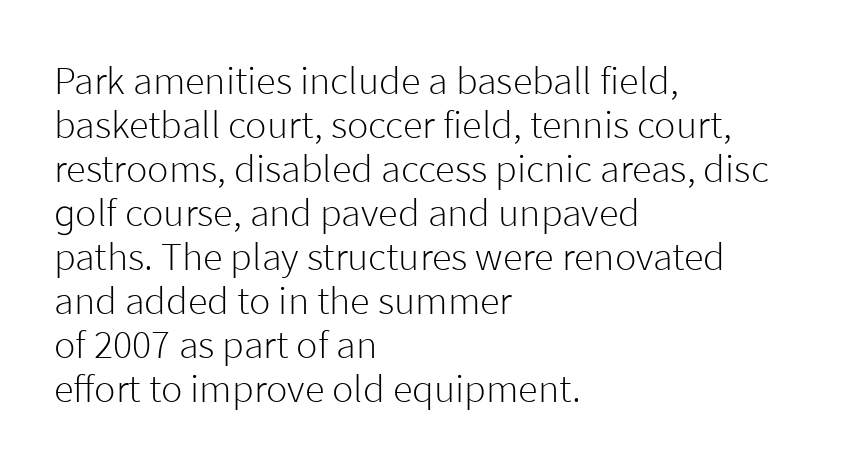
The image shows 40 px light sans-serif type, upright; set left-aligned, tight line spacing (1.1x), normal letter spacing, not underlined; low stroke contrast and a medium x-height.
